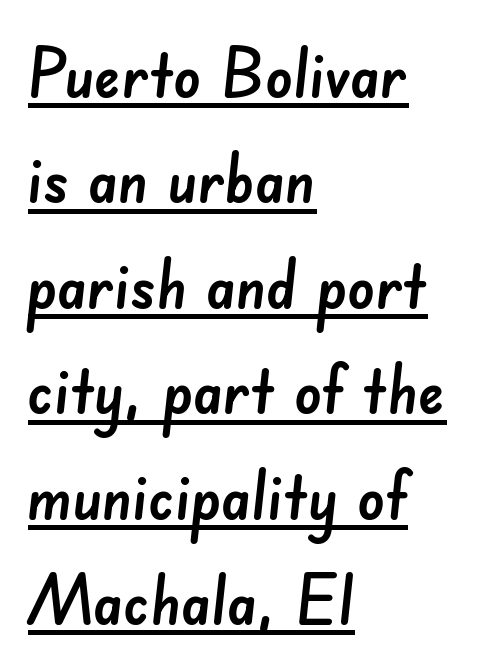
The lines are quadded left. You can tell from the bare stems that sans-serif type was used. A normal amount of white space separates one row of letters from the next. Spacing verdict: proportional, widths tailored to each character.
